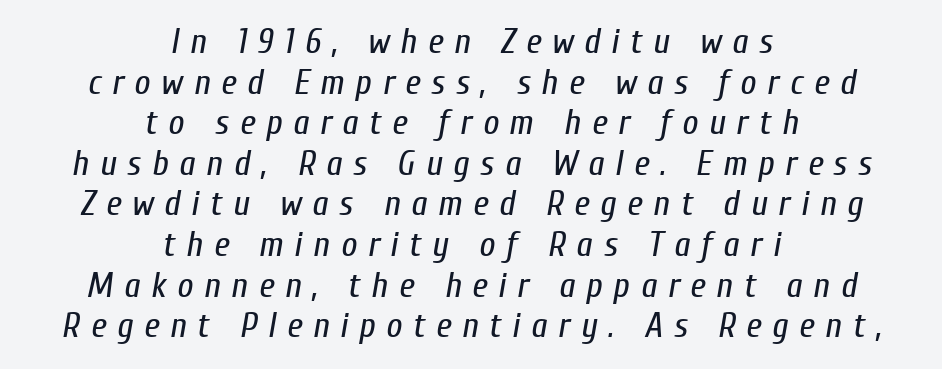
The image shows 35 px regular-weight, condensed type, italic (leaning right); set centered, line spacing 1.16x, unusually wide letter spacing (+0.31 em), not underlined; low stroke contrast and a medium x-height.
